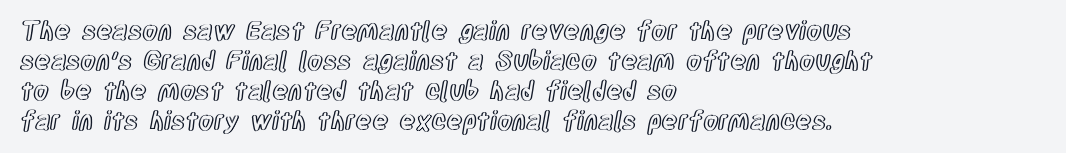
The image shows 25 px text type; set left-aligned, line spacing 1.2x, normal letter spacing, not underlined.
